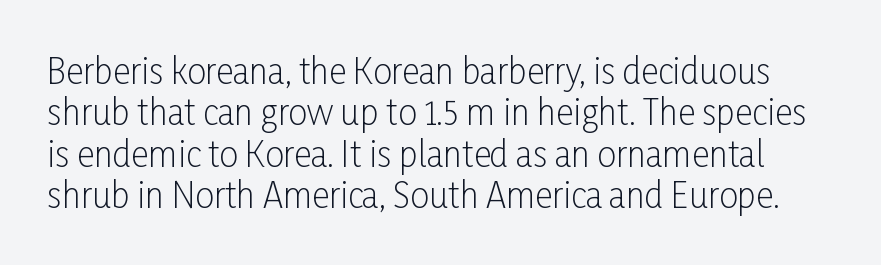
The weight would be labelled regular, book, light, or lighter still. Proportional: the letters do not fall into vertical columns. There is no visible air inserted between adjacent glyphs. Quick note: not italic, upright. The baseline area is clear.
